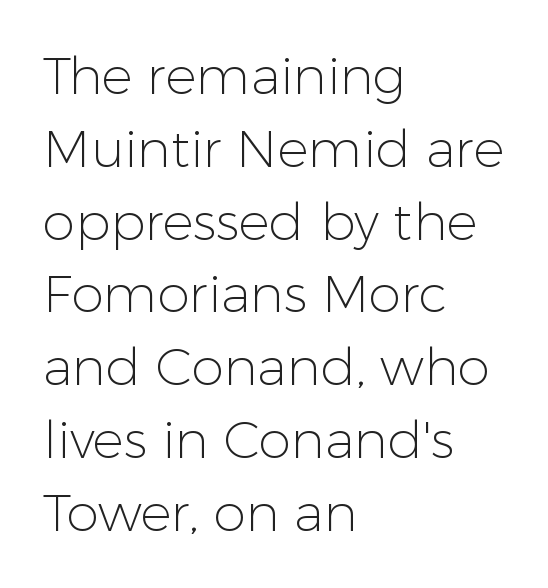
{"serif": "no", "italic": "no", "bold": "no", "weight": "light", "width": "normal", "stroke_contrast": "low", "x_height": "medium", "monospaced": "no", "underline": "no", "align": "left", "line_spacing": "normal", "line_spacing_ratio": 1.4, "letter_spacing": "normal", "letter_spacing_em": 0.0, "glyph_px": 52}
